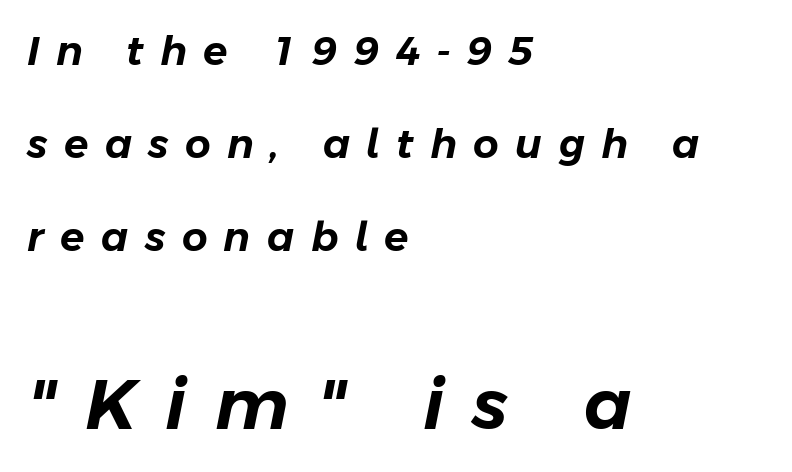
The image shows 70 px text type, italic (leaning right); set left-aligned, loose line spacing (2.33x), unusually wide letter spacing (+0.41 em), not underlined; the second (bottom) block is 1.75x larger; low stroke contrast and a medium x-height.
